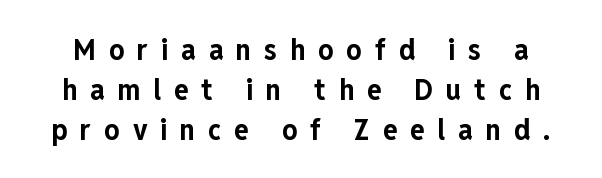
Looks like regular typesetting: each glyph gets only the width it needs. The vertical gap from one line to the next is medium. Designer's note — italics off, roman on. Classification — sans serif.
